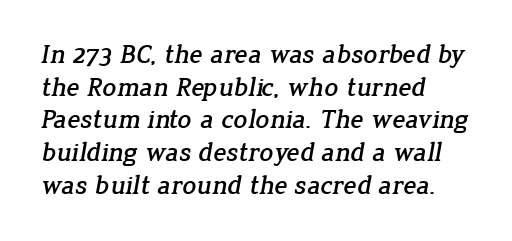
The zone under the glyphs is completely vacant. How are the letters spaced? Ordinarily, with no added tracking. Notice how the passage keeps a crisp vertical edge on the left only.
